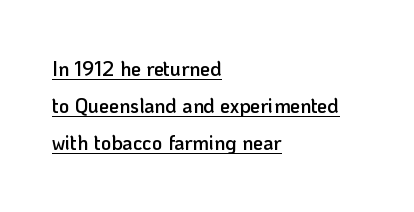
The image shows 20 px text type, upright; set left-aligned, line spacing 1.85x, normal letter spacing, underlined.
